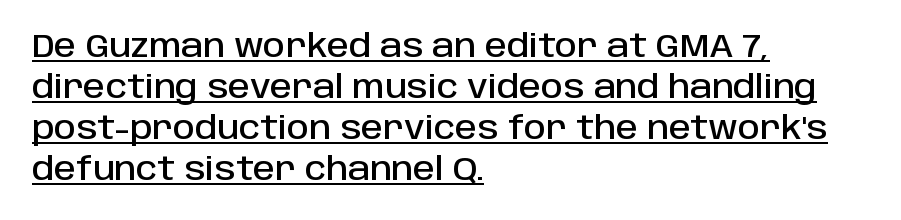
Q: Is the text italic (slanted)? A: No, it is upright.
Q: Is the typeface a serif or a sans-serif typeface? A: Sans-serif.
Q: Is the text underlined? A: Yes.
Q: How is the paragraph aligned? A: Left-aligned.
Q: Is the spacing between letters normal or unusually wide? A: Normal.
Q: Is the spacing between lines tight, normal or loose? A: Normal.
Q: Width (condensed, normal, or wide)? A: Normal.
Q: Stroke contrast? A: Low.
Q: x-height? A: Large.
Q: Monospaced? A: No.
